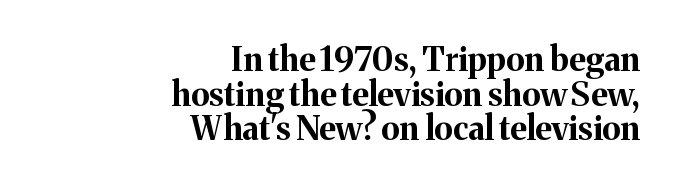
{"serif": "yes", "italic": "no", "bold": "yes", "weight": "bold", "width": "normal", "stroke_contrast": "medium", "x_height": "medium", "monospaced": "no", "underline": "no", "align": "right", "line_spacing": "tight", "line_spacing_ratio": 1.05, "letter_spacing": "normal", "letter_spacing_em": 0.0, "glyph_px": 33}
